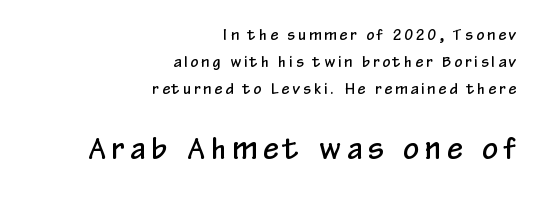
The rendering uses natural spacing where letterforms have individual widths. The space directly below the letters is spotless. The lettering stays uniformly vertical, giving the passage a roman look. The passage is arranged like a letterhead date or caption credit — flush right.
